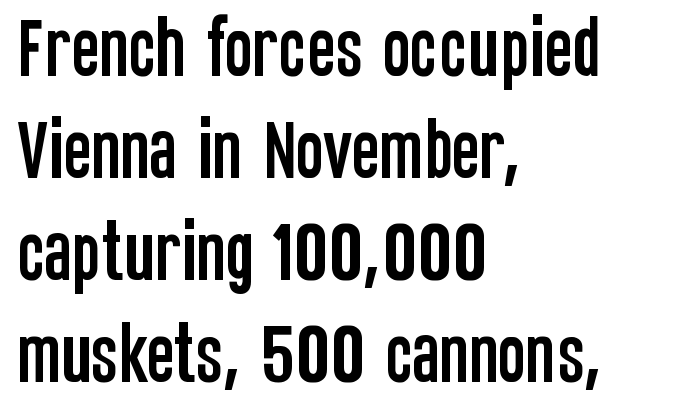
Note the varied advance widths — an 'i' is clearly narrower than an 'm'. Leading matches the norm, producing a regular column. Every character sits straight up, as roman type does. You can tell from the bare stems that sans-serif type was used. The foot of each line stays bare and open. Between one letter and the next there's only the usual sliver of space.
